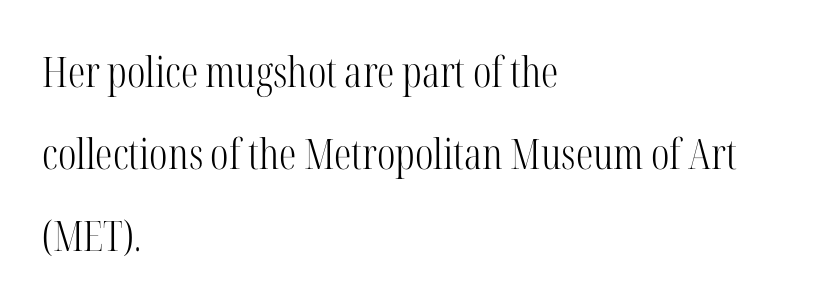
Q: Is the text bold? A: No.
Q: Is the text italic (slanted)? A: No, it is upright.
Q: Is the typeface a serif or a sans-serif typeface? A: Serif.
Q: Is the text underlined? A: No.
Q: How is the paragraph aligned? A: Left-aligned.
Q: Is the spacing between letters normal or unusually wide? A: Normal.
Q: Is the spacing between lines tight, normal or loose? A: Loose.
Q: Width (condensed, normal, or wide)? A: Condensed.
Q: Stroke contrast? A: High.
Q: x-height? A: Medium.
Q: Monospaced? A: No.
